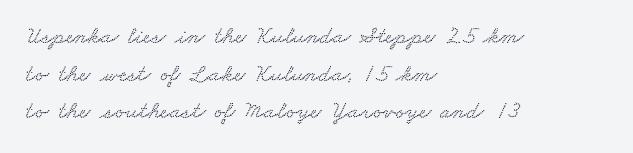
{"underline": "no", "align": "left", "line_spacing": "normal", "line_spacing_ratio": 1.57, "letter_spacing": "normal", "letter_spacing_em": 0.0, "glyph_px": 24}
